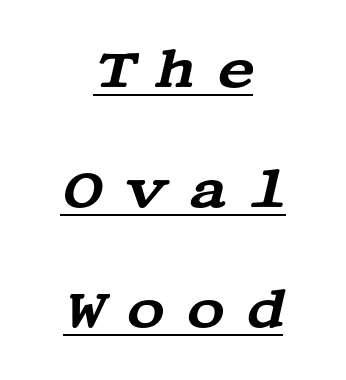
The image shows 54 px wide serif type, italic (leaning right); set centered, loose line spacing (2.22x), unusually wide letter spacing (+0.37 em), underlined; medium stroke contrast and a large x-height.
